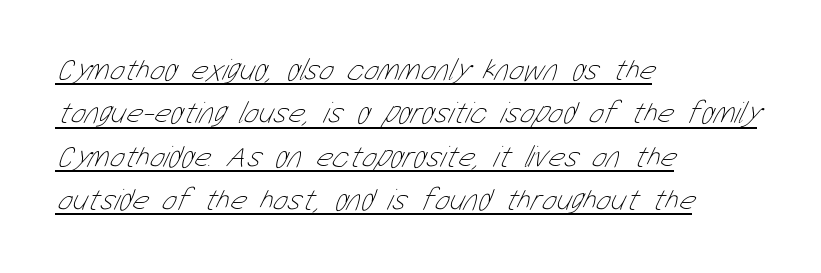
Horizontal alignment here is leftward, the default for most running prose. Letters have the restrained weight of plain body copy at most. How are the letters spaced? Ordinarily, with no added tracking. The string is rendered with underlining switched on.
